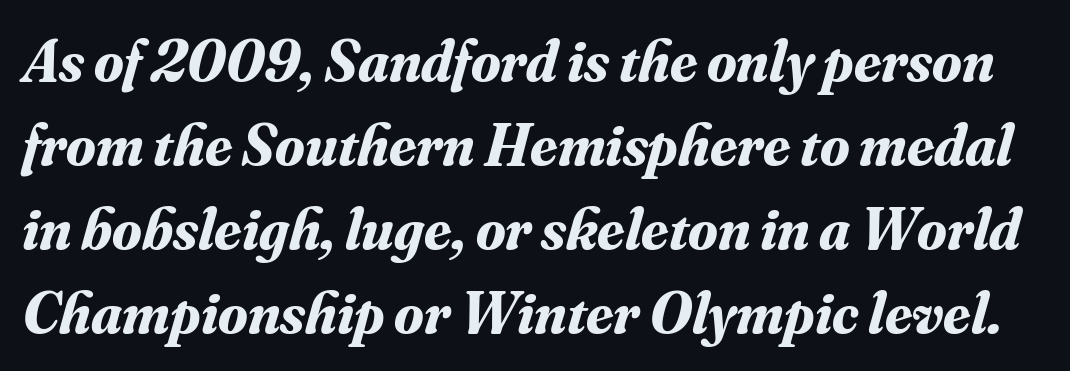
Is this a fixed-width face? No — the glyphs have proportional, varying widths. The glyphs have the mass of a bold cut. The font family rendered here belongs to the serif group. Each word holds together tightly as a unit, with standard inter-letter gaps. Summary of vertical rhythm: regular, with standard interline spacing.
